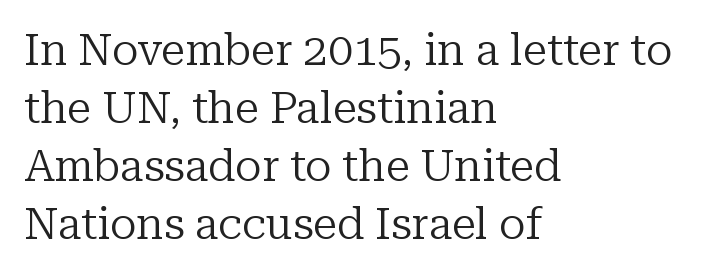
Compared with typical body copy, the letter spacing here is the same. A normal amount of white space separates one row of letters from the next. Compared with a typical body face, this is equally light or lighter still. Regarding serifs, this sample has them.
